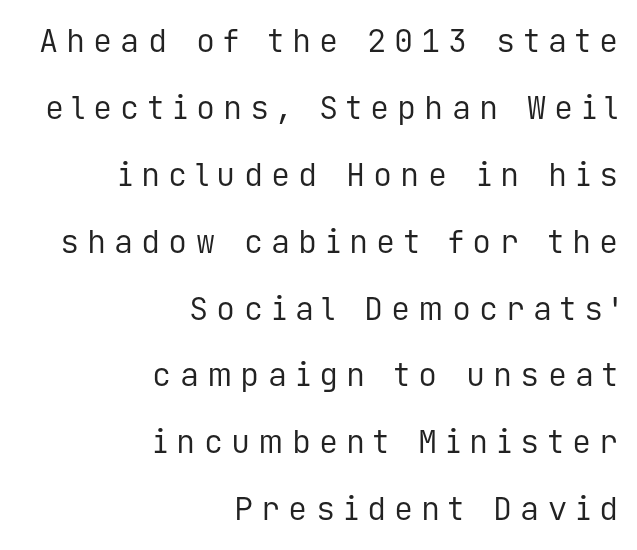
{"serif": "no", "italic": "no", "bold": "no", "weight": "regular", "width": "normal", "stroke_contrast": "low", "x_height": "medium", "monospaced": "yes", "underline": "no", "align": "right", "line_spacing": "loose", "line_spacing_ratio": 2.09, "letter_spacing": "wide", "letter_spacing_em": 0.25, "glyph_px": 32}
